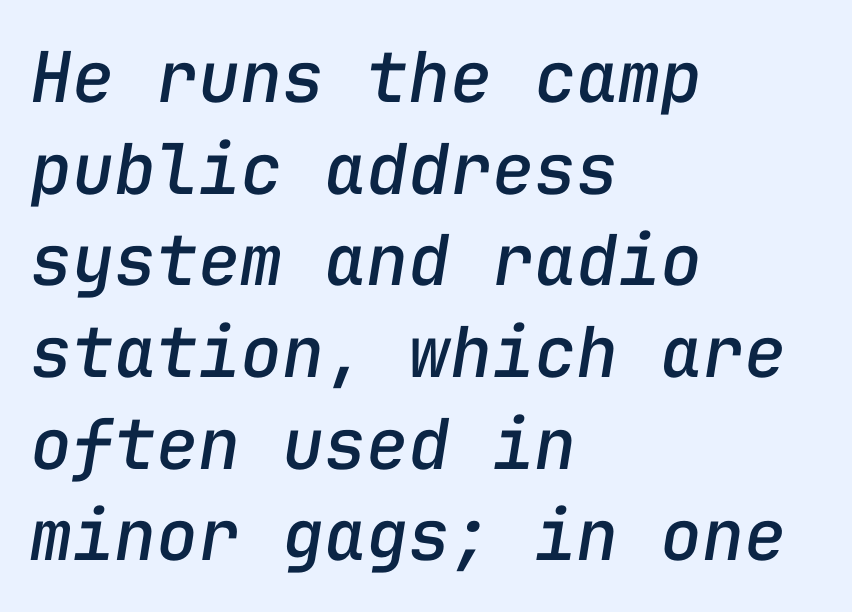
{"italic": "yes", "lean": "right", "slant_degrees": 9, "width": "normal", "stroke_contrast": "low", "x_height": "medium", "monospaced": "yes", "underline": "no", "align": "left", "line_spacing": "normal", "line_spacing_ratio": 1.31, "letter_spacing": "normal", "letter_spacing_em": 0.0, "glyph_px": 70}
